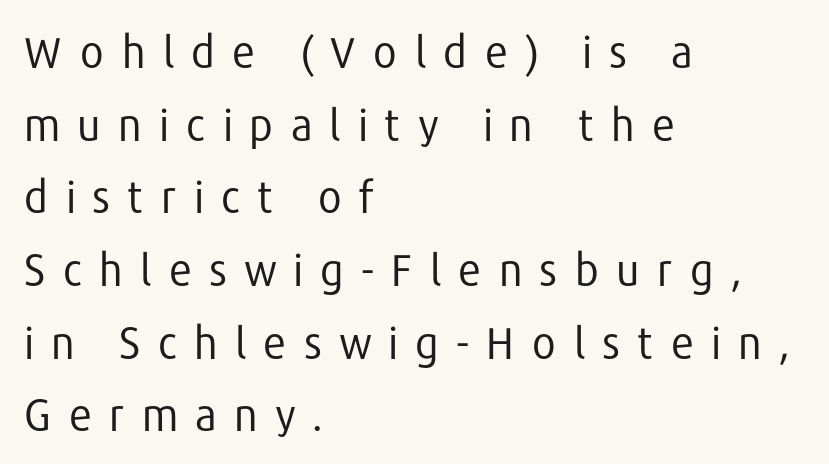
Q: Is the text bold? A: No.
Q: Is the text italic (slanted)? A: No, it is upright.
Q: Is the typeface a serif or a sans-serif typeface? A: Sans-serif.
Q: Is the text underlined? A: No.
Q: How is the paragraph aligned? A: Left-aligned.
Q: Is the spacing between letters normal or unusually wide? A: Unusually wide.
Q: Is the spacing between lines tight, normal or loose? A: Normal.
Q: Width (condensed, normal, or wide)? A: Normal.
Q: Stroke contrast? A: Low.
Q: x-height? A: Medium.
Q: Monospaced? A: No.
